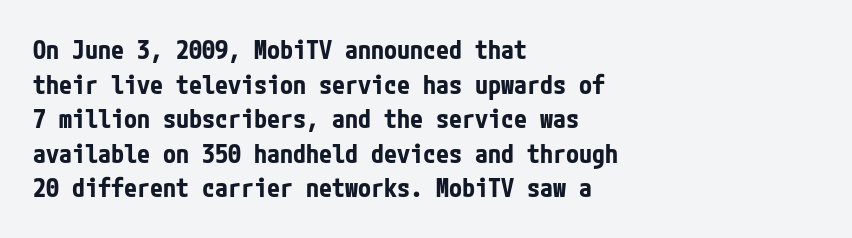
{"italic": "no", "bold": "yes", "underline": "no", "align": "left", "line_spacing": "normal", "line_spacing_ratio": 1.33, "letter_spacing": "normal", "letter_spacing_em": 0.0, "glyph_px": 26}
